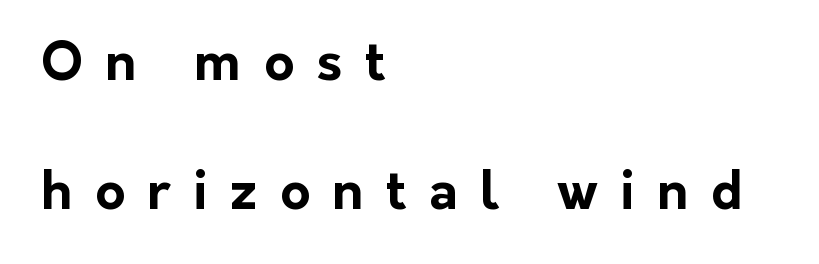
The image shows 52 px bold sans-serif type, upright; set left-aligned, loose line spacing (2.49x), unusually wide letter spacing (+0.43 em), not underlined; low stroke contrast and a medium x-height.
